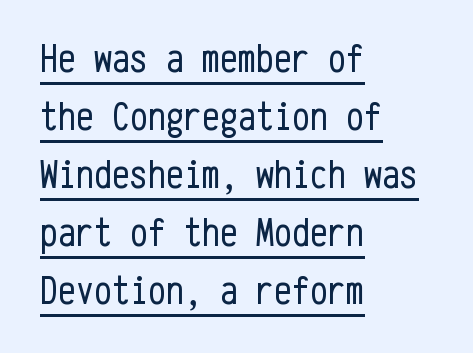
Q: Is the text bold? A: No.
Q: Is the text italic (slanted)? A: No, it is upright.
Q: Is the typeface a serif or a sans-serif typeface? A: Sans-serif.
Q: Is the text underlined? A: Yes.
Q: How is the paragraph aligned? A: Left-aligned.
Q: Is the spacing between letters normal or unusually wide? A: Normal.
Q: Is the spacing between lines tight, normal or loose? A: Normal.
Q: Width (condensed, normal, or wide)? A: Condensed.
Q: Stroke contrast? A: Low.
Q: x-height? A: Medium.
Q: Monospaced? A: Yes.
